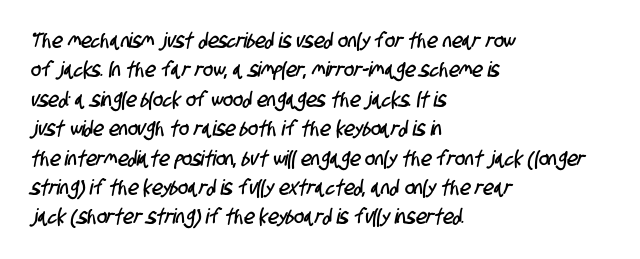
The image shows 21 px text type; set left-aligned, normal line spacing (1.4x), normal letter spacing, not underlined.
